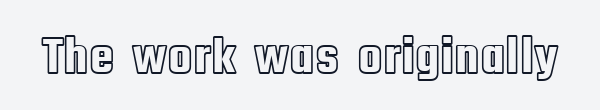
The image shows 52 px condensed type, upright; set normal letter spacing, not underlined; a large x-height.
